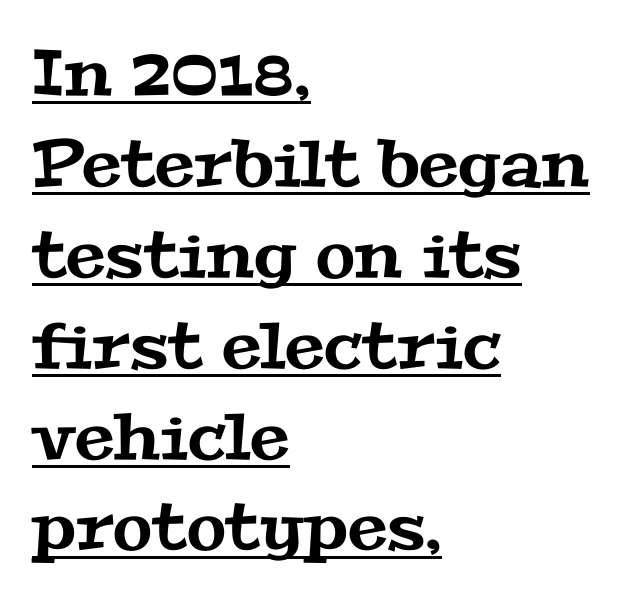
Q: Is the typeface a serif or a sans-serif typeface? A: Serif.
Q: Is the text underlined? A: Yes.
Q: How is the paragraph aligned? A: Left-aligned.
Q: Is the spacing between letters normal or unusually wide? A: Normal.
Q: Is the spacing between lines tight, normal or loose? A: Normal.
Q: Width (condensed, normal, or wide)? A: Wide.
Q: Stroke contrast? A: Medium.
Q: x-height? A: Medium.
Q: Monospaced? A: No.
